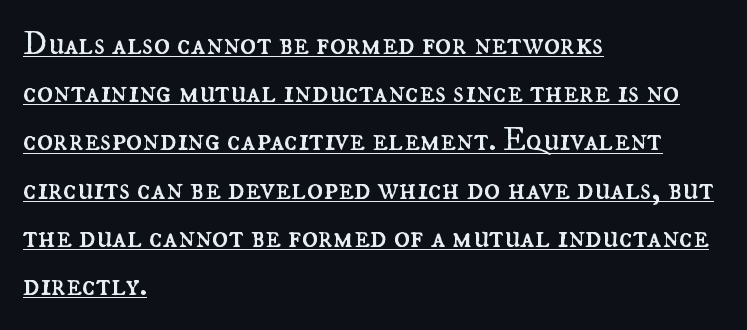
The image shows 33 px regular-weight type, upright; set left-aligned, normal line spacing (1.46x), normal letter spacing, underlined; medium stroke contrast and a small x-height.
